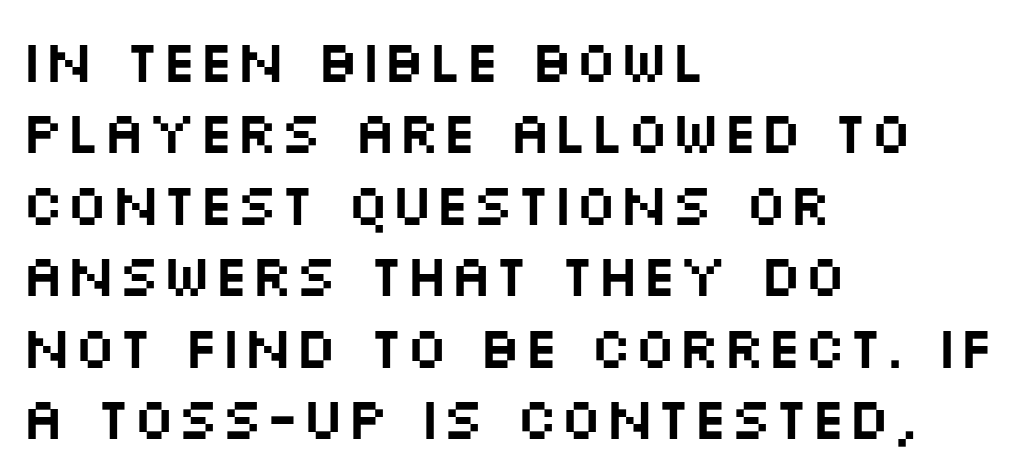
{"serif": "no", "italic": "no", "width": "wide", "stroke_contrast": "medium", "x_height": "large", "monospaced": "no", "underline": "no", "align": "left", "line_spacing_ratio": 1.21, "letter_spacing": "normal", "letter_spacing_em": 0.0, "glyph_px": 59}
